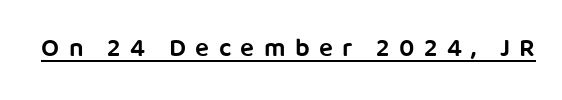
What decoration does the sample have? An underline. The gaps between neighbouring characters are conspicuously large. Designer's note — italics off, roman on. Moderately thickened strokes mark this as semibold type.
